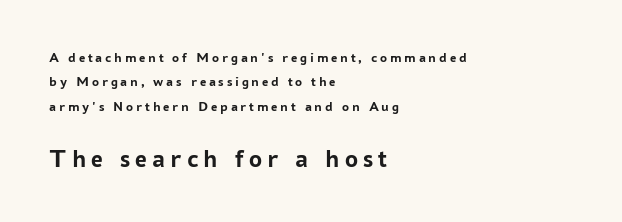
The image shows 26 px bold type, upright; set left-aligned, line spacing 1.74x, unusually wide letter spacing (+0.2 em), not underlined; the second (bottom) block is 1.86x larger.
